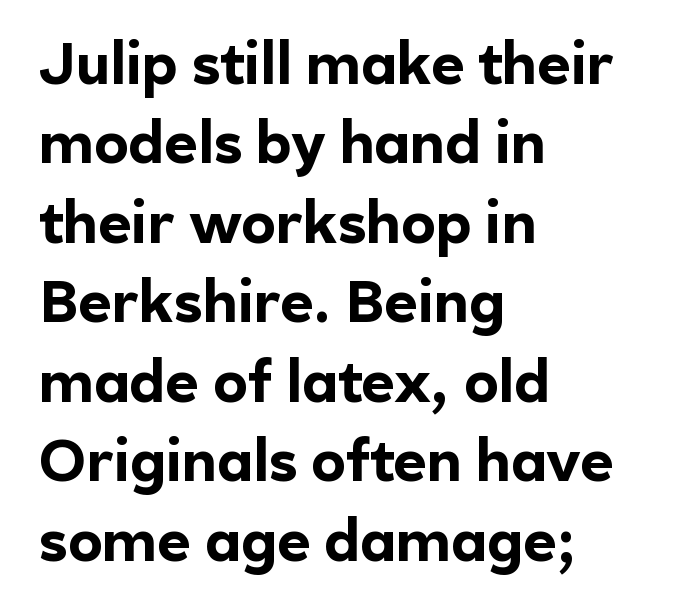
{"serif": "no", "italic": "no", "bold": "yes", "weight": "bold", "width": "normal", "x_height": "medium", "monospaced": "no", "underline": "no", "align": "left", "line_spacing": "normal", "line_spacing_ratio": 1.37, "letter_spacing": "normal", "letter_spacing_em": 0.0, "glyph_px": 58}
